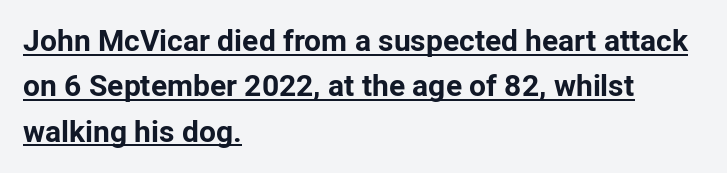
Q: Is the text bold? A: Yes.
Q: Is the text italic (slanted)? A: No, it is upright.
Q: Is the typeface a serif or a sans-serif typeface? A: Sans-serif.
Q: Is the text underlined? A: Yes.
Q: How is the paragraph aligned? A: Left-aligned.
Q: Is the spacing between letters normal or unusually wide? A: Normal.
Q: Is the spacing between lines tight, normal or loose? A: Normal.
Q: Width (condensed, normal, or wide)? A: Normal.
Q: Stroke contrast? A: Low.
Q: x-height? A: Medium.
Q: Monospaced? A: No.
